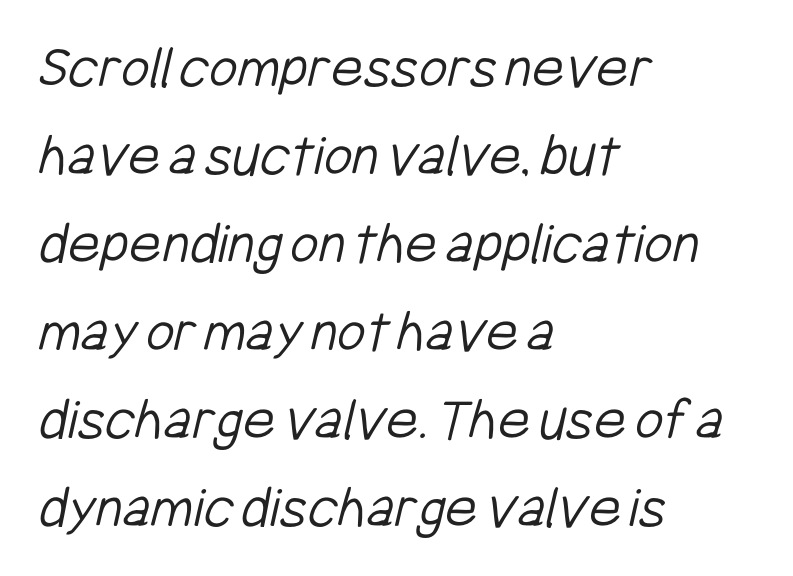
The space directly below the letters is spotless. This rendering employs a face without finishing strokes, i.e., a sans-serif. Looks like regular typesetting: each glyph gets only the width it needs. This rendering leaves character spacing at its baseline value. Regarding leading, the lines here are spaced in the standard way.
